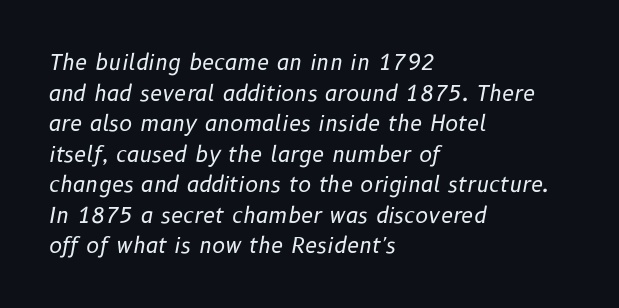
A quiet, ordinary-to-light weight characterises the typeface. The letters sit at their default tracking, neither squeezed nor spread. Leading matches the norm, producing a regular column. Honestly, there is no underline to notice here at all. Compared with a centered layout, this one pins lines to the left instead. The face used here has a pronounced slope to its letters.
